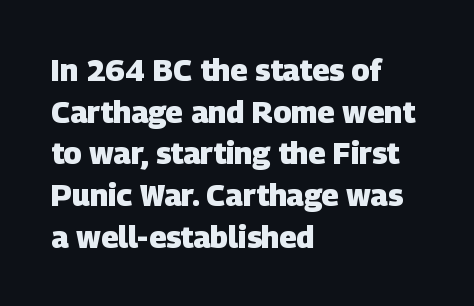
The passage shown is typed in a proportional face where columns would drift. The font is running at its bold setting. The designer went with a sans here, leaving each stem footless. The line-height multiplier appears to be the usual default. Alignment: flush left. These lines keep a tight, regular rhythm from letter to letter.
